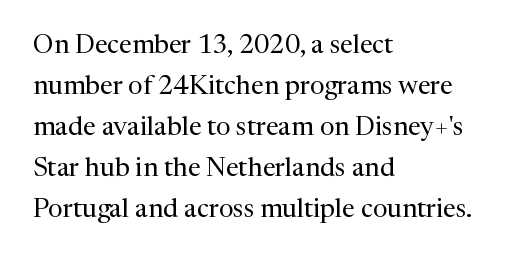
The image shows 26 px text type, upright; set left-aligned, normal line spacing (1.58x), normal letter spacing, not underlined.
